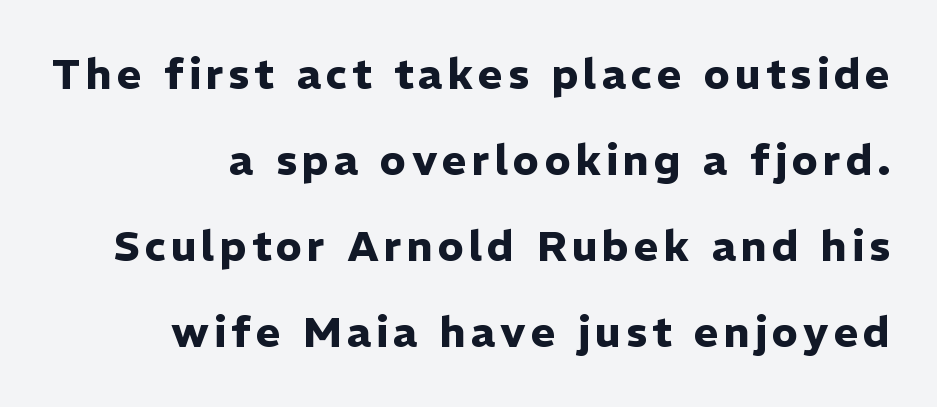
Caption: bold face, heavy strokes. A roman cut, with each character standing at attention. A typesetter would call this proportional, since set widths differ per character. Has an underline been added? It has not.
